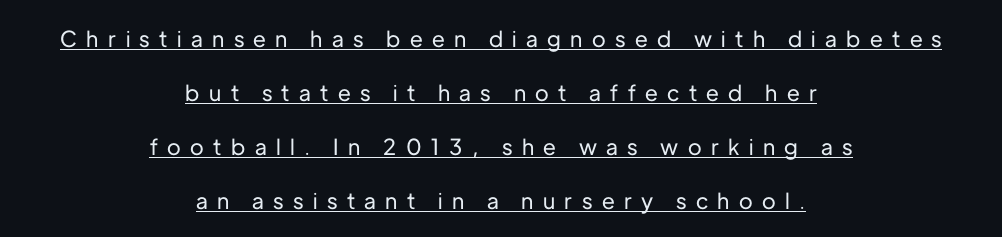
{"italic": "no", "underline": "yes", "align": "center", "line_spacing": "loose", "line_spacing_ratio": 2.45, "letter_spacing": "wide", "letter_spacing_em": 0.43, "glyph_px": 22}
